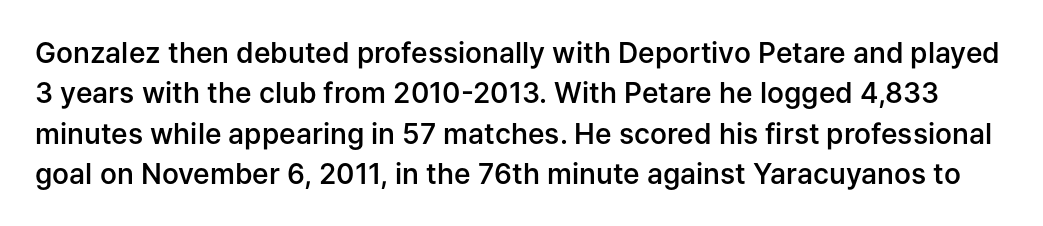
Q: Is the text bold? A: Semi-bold.
Q: Is the text italic (slanted)? A: No, it is upright.
Q: Is the typeface a serif or a sans-serif typeface? A: Sans-serif.
Q: Is the text underlined? A: No.
Q: Is the spacing between letters normal or unusually wide? A: Normal.
Q: Is the spacing between lines tight, normal or loose? A: Normal.
Q: Width (condensed, normal, or wide)? A: Normal.
Q: Stroke contrast? A: Low.
Q: x-height? A: Medium.
Q: Monospaced? A: No.
